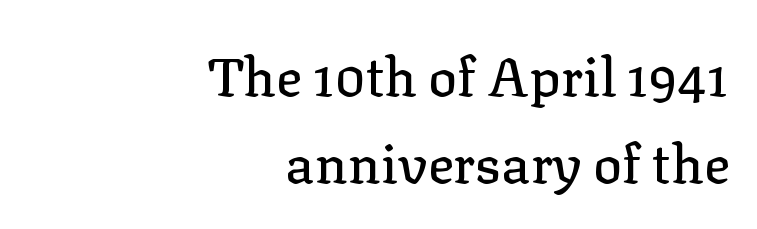
Here the designer chose a conventional face with non-uniform glyph widths. Typographically, this falls in the serif category. Underlining? Definitely not there. Interline gaps are of average width in this sample. Do the letters lean? They stand straight.
